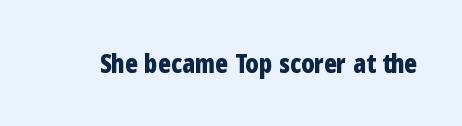
Q: Is the text bold? A: Yes.
Q: Is the text italic (slanted)? A: No, it is upright.
Q: Is the text underlined? A: No.
Q: Is the spacing between letters normal or unusually wide? A: Normal.
